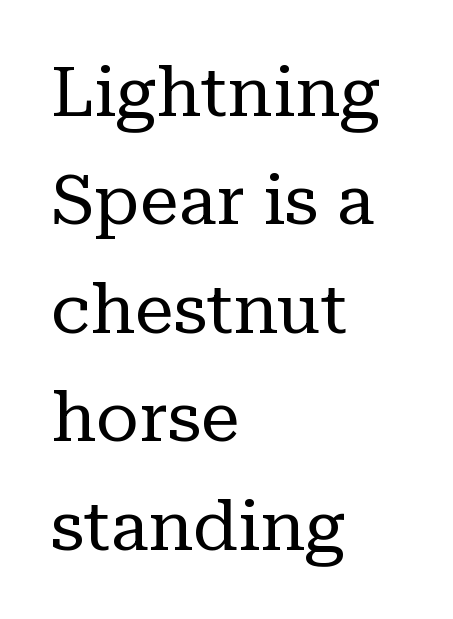
Q: Is the text bold? A: No.
Q: Is the text italic (slanted)? A: No, it is upright.
Q: Is the typeface a serif or a sans-serif typeface? A: Serif.
Q: Is the text underlined? A: No.
Q: How is the paragraph aligned? A: Left-aligned.
Q: Is the spacing between letters normal or unusually wide? A: Normal.
Q: Is the spacing between lines tight, normal or loose? A: Normal.
Q: Width (condensed, normal, or wide)? A: Normal.
Q: Stroke contrast? A: Low.
Q: x-height? A: Medium.
Q: Monospaced? A: No.
